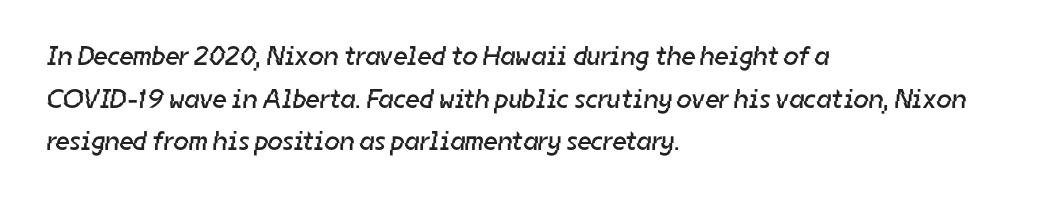
Q: Is the text bold? A: No.
Q: Is the text underlined? A: No.
Q: How is the paragraph aligned? A: Left-aligned.
Q: Is the spacing between letters normal or unusually wide? A: Normal.
Q: Is the spacing between lines tight, normal or loose? A: Normal.
